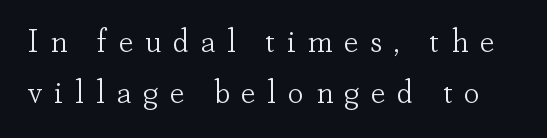
Q: Is the text bold? A: No.
Q: Is the text italic (slanted)? A: No, it is upright.
Q: Is the typeface a serif or a sans-serif typeface? A: Serif.
Q: Is the text underlined? A: No.
Q: Is the spacing between letters normal or unusually wide? A: Unusually wide.
Q: Is the spacing between lines tight, normal or loose? A: Normal.
Q: Width (condensed, normal, or wide)? A: Normal.
Q: Stroke contrast? A: Low.
Q: x-height? A: Small.
Q: Monospaced? A: No.
